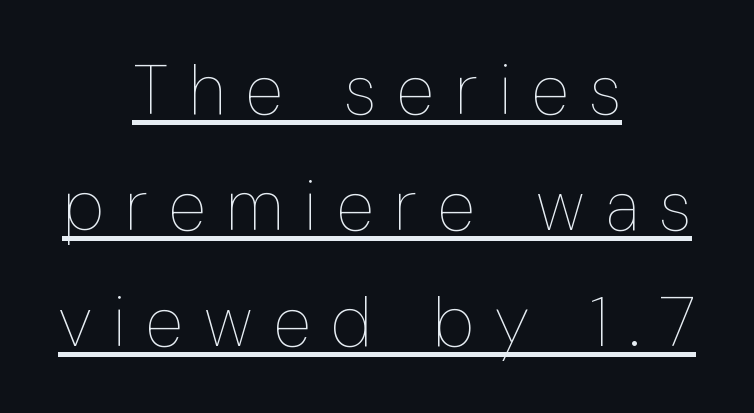
Q: Is the text bold? A: No.
Q: Is the text italic (slanted)? A: No, it is upright.
Q: Is the text underlined? A: Yes.
Q: How is the paragraph aligned? A: Centered.
Q: Is the spacing between letters normal or unusually wide? A: Unusually wide.
Q: Is the spacing between lines tight, normal or loose? A: Normal.
Q: Width (condensed, normal, or wide)? A: Condensed.
Q: Stroke contrast? A: Low.
Q: x-height? A: Medium.
Q: Monospaced? A: No.
